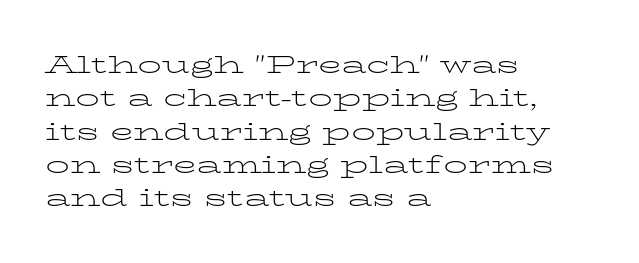
The image shows 24 px text type, upright; set left-aligned, normal line spacing (1.39x), normal letter spacing, not underlined.
